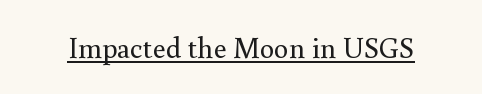
The image shows 29 px regular-weight serif type, upright; set normal letter spacing, underlined; a small x-height.
